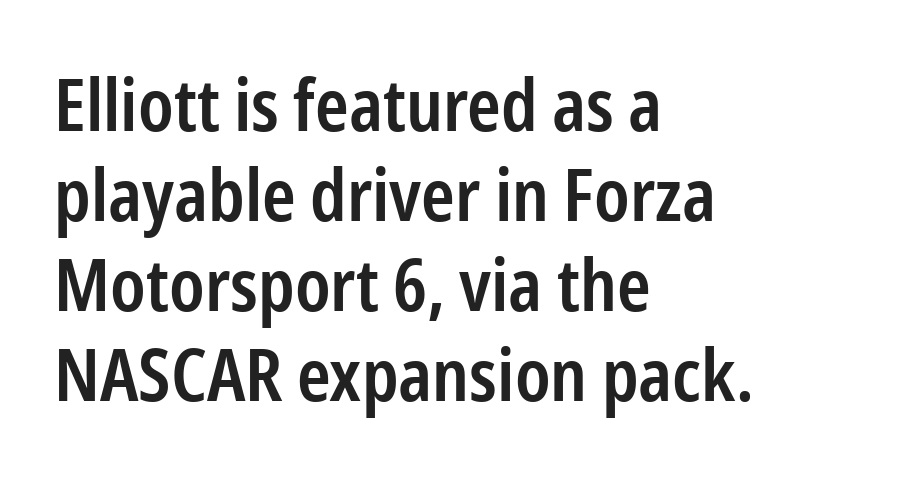
Q: Is the text bold? A: Semi-bold.
Q: Is the text italic (slanted)? A: No, it is upright.
Q: Is the typeface a serif or a sans-serif typeface? A: Sans-serif.
Q: Is the text underlined? A: No.
Q: How is the paragraph aligned? A: Left-aligned.
Q: Is the spacing between letters normal or unusually wide? A: Normal.
Q: Is the spacing between lines tight, normal or loose? A: Normal.
Q: Width (condensed, normal, or wide)? A: Condensed.
Q: Stroke contrast? A: Low.
Q: x-height? A: Medium.
Q: Monospaced? A: No.
